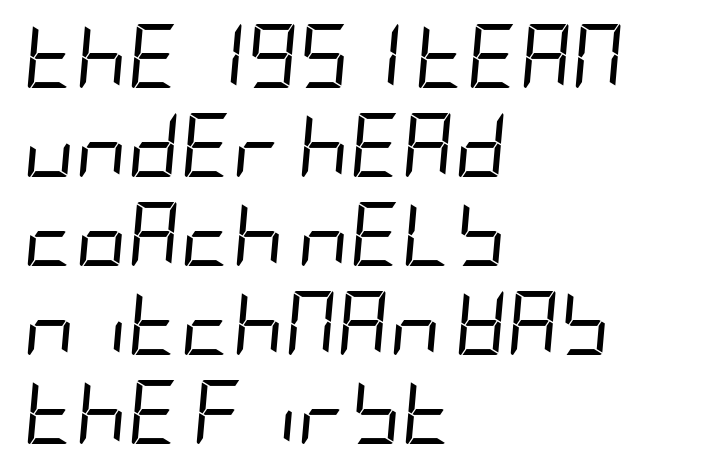
The image shows 64 px regular-weight, condensed type, italic (leaning right); set left-aligned, normal line spacing (1.39x), normal letter spacing, not underlined; low stroke contrast and a large x-height.
